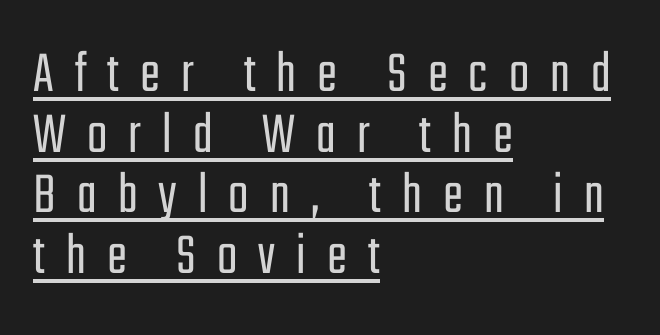
Q: Is the text bold? A: No.
Q: Is the text italic (slanted)? A: No, it is upright.
Q: Is the typeface a serif or a sans-serif typeface? A: Sans-serif.
Q: Is the text underlined? A: Yes.
Q: How is the paragraph aligned? A: Left-aligned.
Q: Is the spacing between letters normal or unusually wide? A: Unusually wide.
Q: Is the spacing between lines tight, normal or loose? A: Tight.
Q: Width (condensed, normal, or wide)? A: Condensed.
Q: Stroke contrast? A: Low.
Q: x-height? A: Medium.
Q: Monospaced? A: No.
